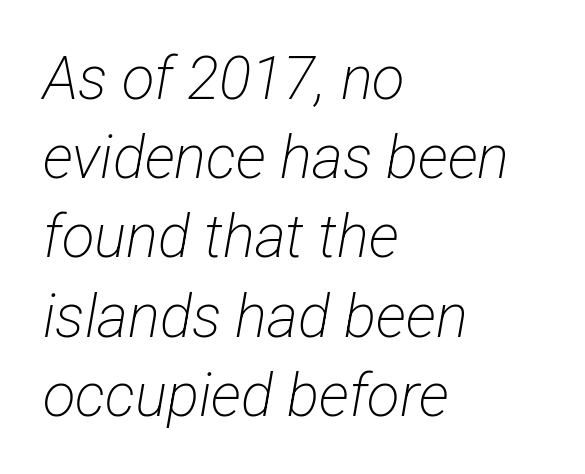
Q: Is the text bold? A: No.
Q: Is the typeface a serif or a sans-serif typeface? A: Sans-serif.
Q: Is the text underlined? A: No.
Q: How is the paragraph aligned? A: Left-aligned.
Q: Is the spacing between letters normal or unusually wide? A: Normal.
Q: Is the spacing between lines tight, normal or loose? A: Normal.
Q: Width (condensed, normal, or wide)? A: Condensed.
Q: Stroke contrast? A: Low.
Q: x-height? A: Medium.
Q: Monospaced? A: No.
